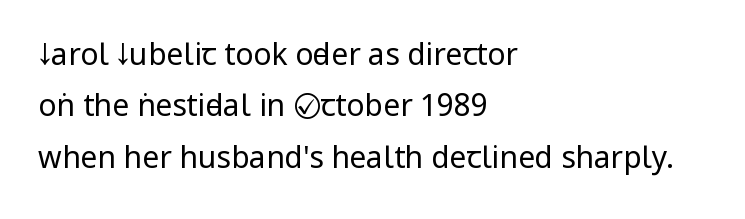
Q: Is the text bold? A: No.
Q: Is the text italic (slanted)? A: No, it is upright.
Q: Is the typeface a serif or a sans-serif typeface? A: Sans-serif.
Q: Is the text underlined? A: No.
Q: How is the paragraph aligned? A: Left-aligned.
Q: Is the spacing between letters normal or unusually wide? A: Normal.
Q: Width (condensed, normal, or wide)? A: Condensed.
Q: Stroke contrast? A: Low.
